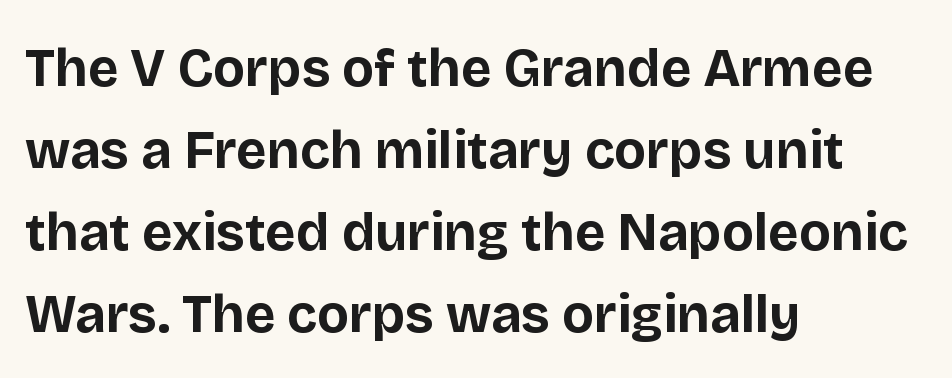
The image shows 53 px bold sans-serif type, upright; set left-aligned, normal line spacing (1.55x), normal letter spacing, not underlined; low stroke contrast and a large x-height.
